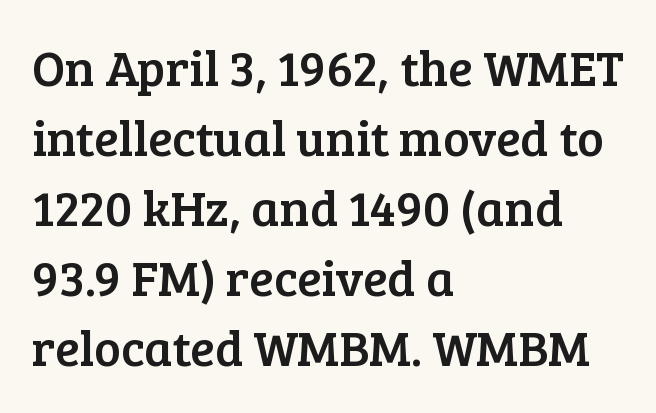
The paragraph shown leans on its left margin. This rendering features lettering with no underline. Vertically, the passage feels balanced, rows spaced as you'd expect. Do the characters align in a grid? No, the font is proportional. Inter-character spacing is left at the font's built-in metrics. The face used here is seriffed, in the tradition of book romans.
